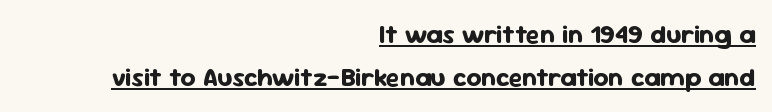
Q: Is the text bold? A: Yes.
Q: Is the text italic (slanted)? A: No, it is upright.
Q: Is the text underlined? A: Yes.
Q: How is the paragraph aligned? A: Right-aligned.
Q: Is the spacing between letters normal or unusually wide? A: Normal.
Q: Is the spacing between lines tight, normal or loose? A: Normal.
